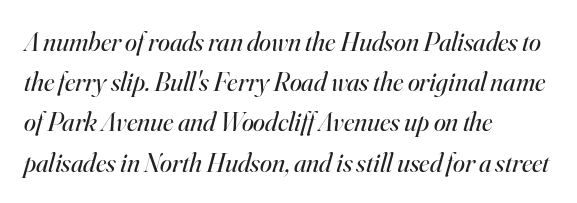
The image shows 27 px text type, italic (leaning right); set left-aligned, normal line spacing (1.49x), normal letter spacing, not underlined.
